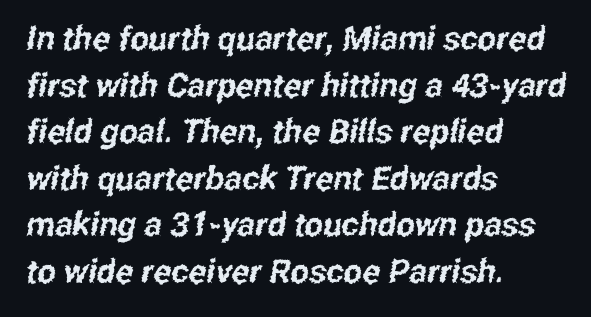
These lines keep a tight, regular rhythm from letter to letter. This is sans-serif lettering, the kind often seen on screens and signage. A clean baseline with only descenders dipping below it. The passage shown is typed in a proportional face where columns would drift. The line-height multiplier appears to be the usual default.
